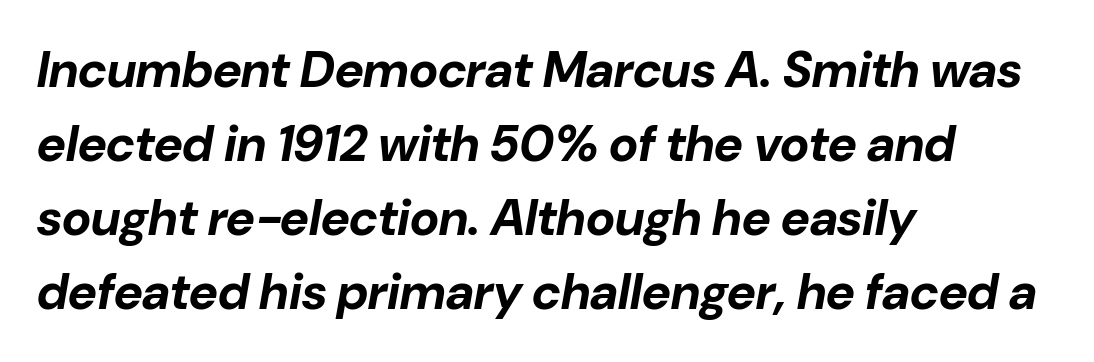
You could not count columns in this text — the font is proportionally spaced. Summary of vertical rhythm: regular, with standard interline spacing. Rendered with sloped, italic letterforms. This rendering features lettering with no underline. In terms of weight, the rendering is a true, heavy bold. Where is the straight margin? On the left.
